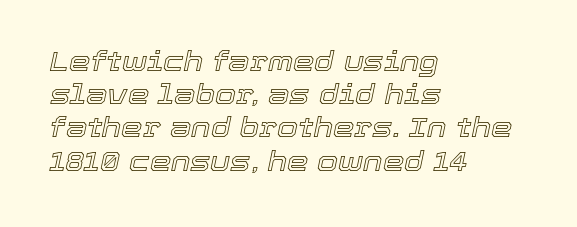
{"italic": "yes", "lean": "right", "slant_degrees": 12, "underline": "no", "align": "left", "line_spacing_ratio": 1.23, "letter_spacing": "normal", "letter_spacing_em": 0.0, "glyph_px": 27}
